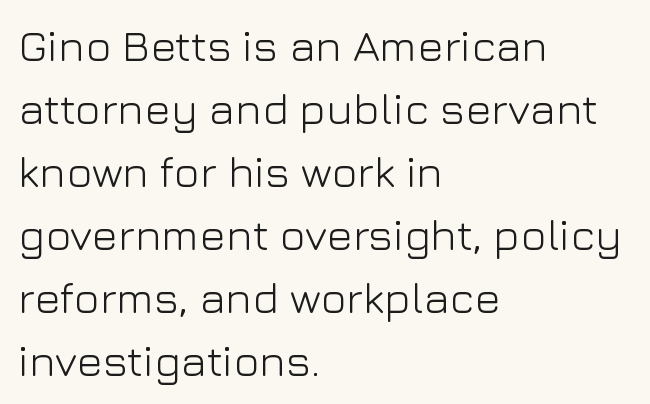
The letters advance in unequal steps, a hallmark of proportional type. The zone under the glyphs is completely vacant. The space between consecutive lines is moderate. The letters sit at their default tracking, neither squeezed nor spread. One-word summary of the alignment: left.
